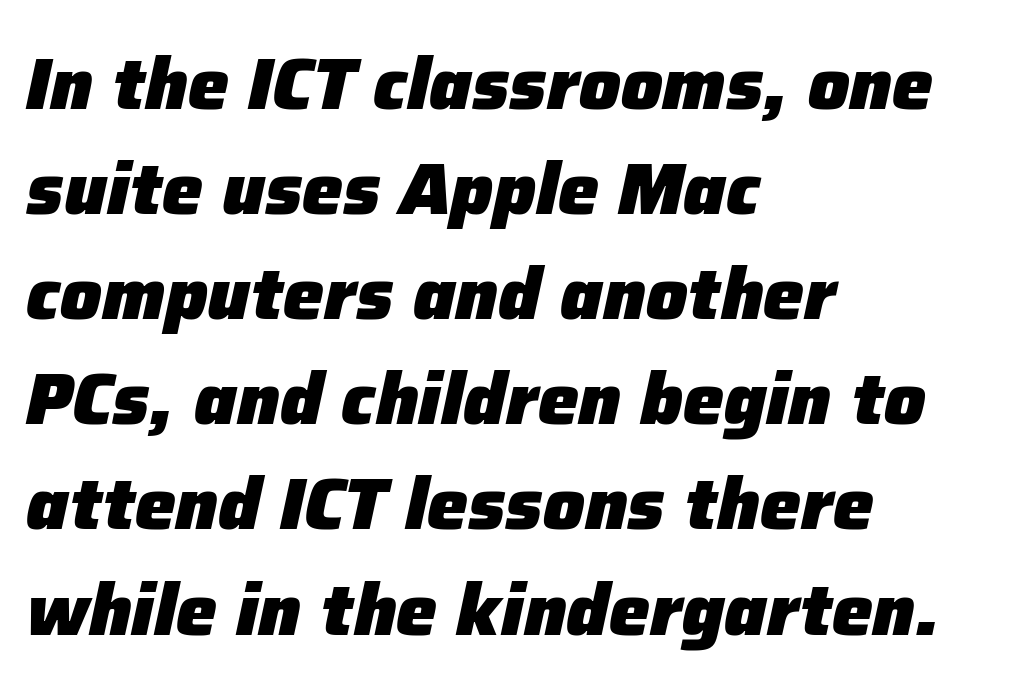
{"italic": "yes", "lean": "right", "slant_degrees": 12, "bold": "yes", "weight": "heavy", "width": "normal", "stroke_contrast": "low", "x_height": "medium", "monospaced": "no", "underline": "no", "align": "left", "line_spacing": "normal", "line_spacing_ratio": 1.44, "letter_spacing": "normal", "letter_spacing_em": 0.0, "glyph_px": 73}
